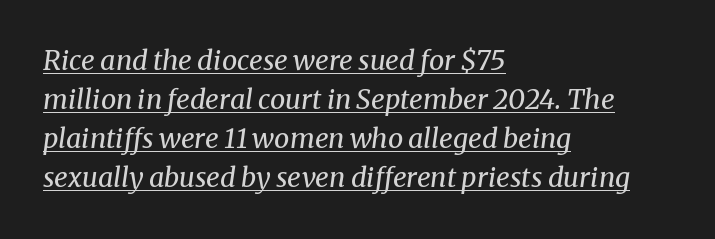
Line starts are locked; line ends wander. Summary of vertical rhythm: regular, with standard interline spacing. The passage shown has conventional tracking throughout. Italic: yes, the glyphs are oblique. The letters look calm and open, with moderate or lighter stems. The face used here appears with an underline applied.
